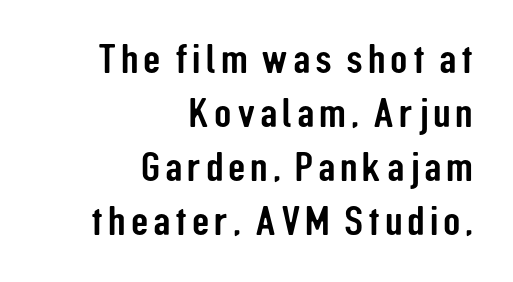
Here the designer chose a conventional face with non-uniform glyph widths. Typeset ragged left — the right edge is the straight one. The block of text has a typical density, with ordinary space between rows. This is sans-serif lettering, the kind often seen on screens and signage. The specimen reads as upright at a glance.
